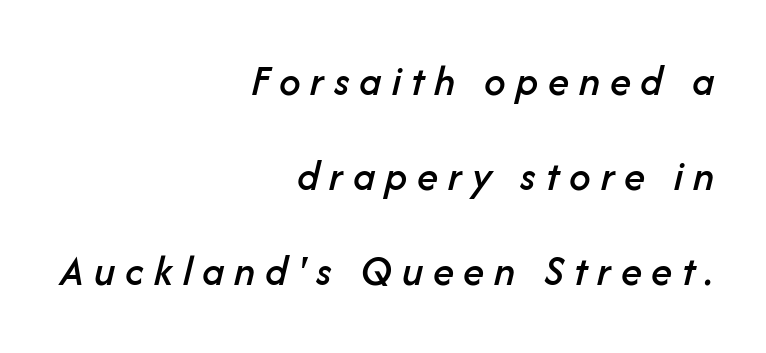
{"italic": "yes", "lean": "right", "slant_degrees": 14, "width": "normal", "stroke_contrast": "low", "x_height": "medium", "monospaced": "no", "underline": "no", "align": "right", "line_spacing": "loose", "line_spacing_ratio": 2.21, "letter_spacing": "wide", "letter_spacing_em": 0.23, "glyph_px": 43}
